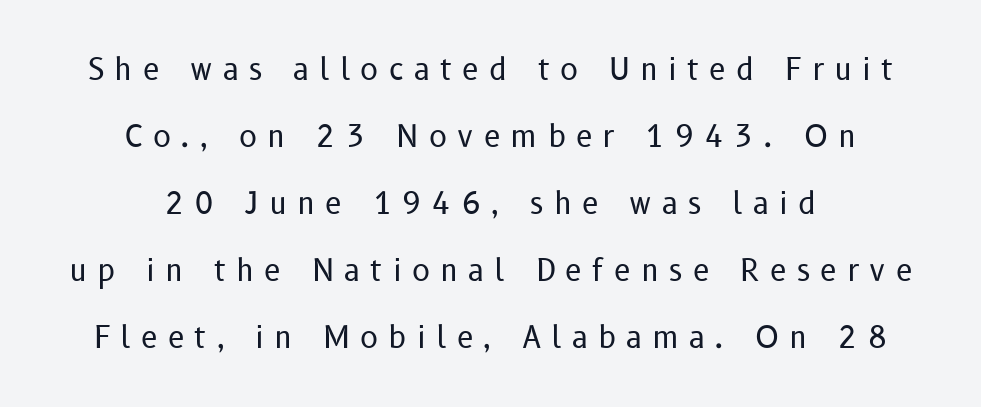
{"serif": "no", "italic": "no", "bold": "no", "weight": "regular", "width": "normal", "stroke_contrast": "low", "x_height": "medium", "monospaced": "no", "underline": "no", "align": "center", "line_spacing": "loose", "line_spacing_ratio": 2.23, "letter_spacing": "wide", "letter_spacing_em": 0.34, "glyph_px": 30}
